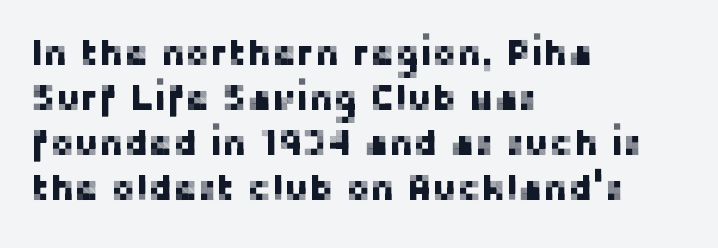
The image shows 37 px sans-serif type, upright; set left-aligned, line spacing 1.22x, normal letter spacing, not underlined; low stroke contrast and a medium x-height.
